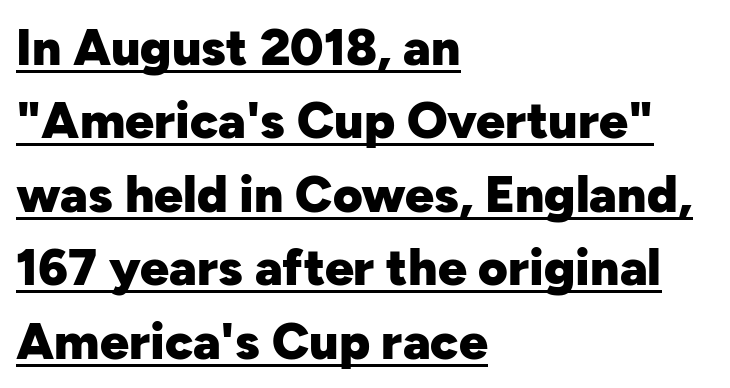
Q: Is the text bold? A: Yes.
Q: Is the text italic (slanted)? A: No, it is upright.
Q: Is the typeface a serif or a sans-serif typeface? A: Sans-serif.
Q: Is the text underlined? A: Yes.
Q: How is the paragraph aligned? A: Left-aligned.
Q: Is the spacing between letters normal or unusually wide? A: Normal.
Q: Is the spacing between lines tight, normal or loose? A: Normal.
Q: Width (condensed, normal, or wide)? A: Normal.
Q: Stroke contrast? A: Low.
Q: x-height? A: Medium.
Q: Monospaced? A: No.
